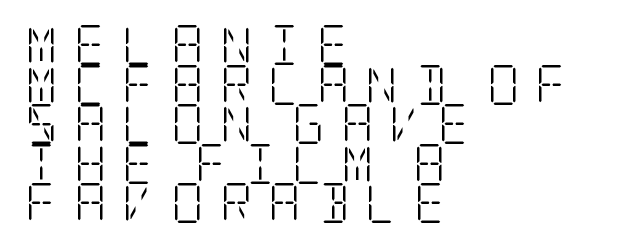
The image shows 40 px light, condensed serif type, upright; set left-aligned, tight line spacing (0.99x), unusually wide letter spacing (+0.4 em), not underlined; low stroke contrast and a large x-height.
